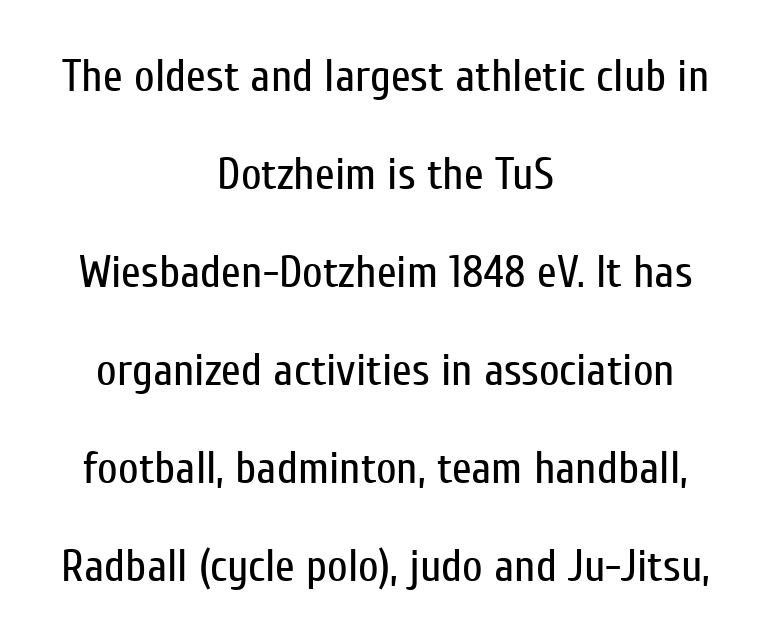
{"serif": "no", "italic": "no", "bold": "no", "weight": "regular", "width": "condensed", "stroke_contrast": "low", "x_height": "medium", "monospaced": "no", "underline": "no", "align": "center", "line_spacing": "loose", "line_spacing_ratio": 2.18, "letter_spacing": "normal", "letter_spacing_em": 0.0, "glyph_px": 45}
